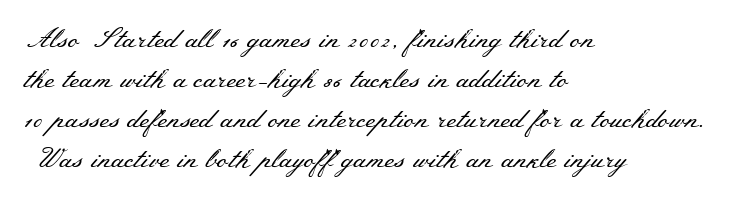
The image shows 27 px text type; set left-aligned, normal line spacing (1.48x), normal letter spacing, not underlined.
